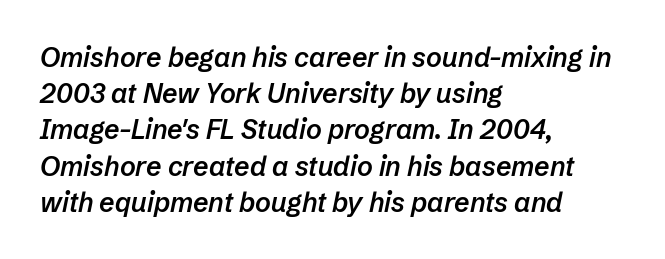
Q: Is the text bold? A: Semi-bold.
Q: Is the text italic (slanted)? A: Yes, it leans right by about 12 degrees.
Q: Is the text underlined? A: No.
Q: How is the paragraph aligned? A: Left-aligned.
Q: Is the spacing between letters normal or unusually wide? A: Normal.
Q: Is the spacing between lines tight, normal or loose? A: Normal.
